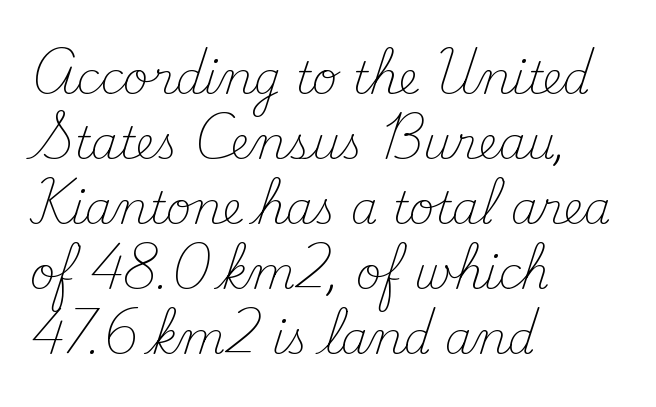
The image shows 44 px light serif type; set left-aligned, normal line spacing (1.48x), normal letter spacing, not underlined; medium stroke contrast and a small x-height.
